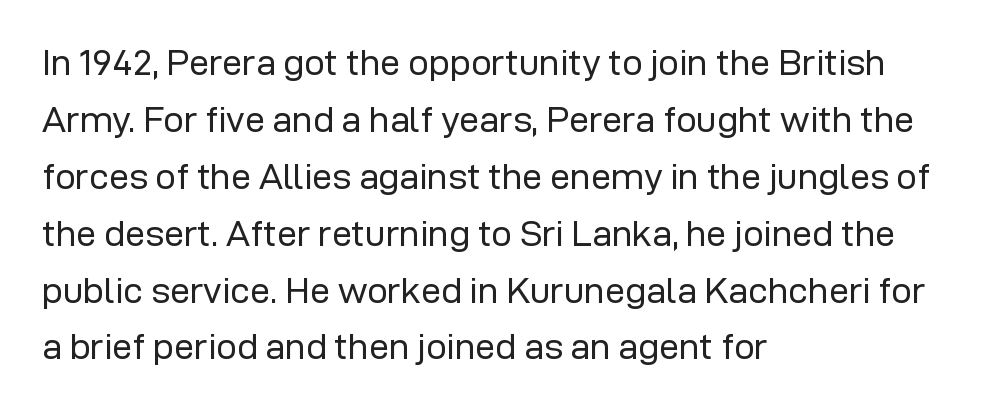
{"serif": "no", "italic": "no", "bold": "no", "weight": "regular", "width": "normal", "stroke_contrast": "low", "x_height": "medium", "monospaced": "no", "underline": "no", "align": "left", "line_spacing": "normal", "line_spacing_ratio": 1.58, "letter_spacing": "normal", "letter_spacing_em": 0.0, "glyph_px": 36}
